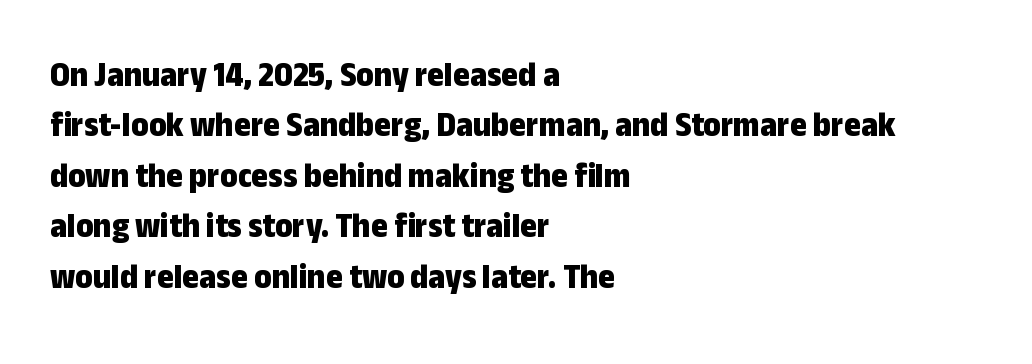
Q: Is the text bold? A: Yes.
Q: Is the text italic (slanted)? A: No, it is upright.
Q: Is the typeface a serif or a sans-serif typeface? A: Sans-serif.
Q: Is the text underlined? A: No.
Q: How is the paragraph aligned? A: Left-aligned.
Q: Is the spacing between letters normal or unusually wide? A: Normal.
Q: Is the spacing between lines tight, normal or loose? A: Normal.
Q: Width (condensed, normal, or wide)? A: Condensed.
Q: Stroke contrast? A: Low.
Q: x-height? A: Medium.
Q: Monospaced? A: No.
